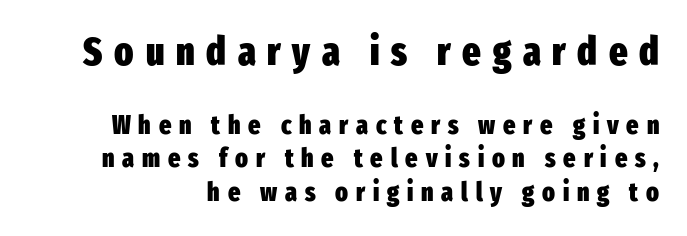
The image shows 39 px heavy, condensed sans-serif type, upright; set normal line spacing (1.28x), unusually wide letter spacing (+0.3 em), not underlined; the first (top) block is 1.5x larger; low stroke contrast and a medium x-height.
